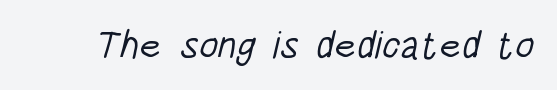
Q: Is the text bold? A: No.
Q: Is the typeface a serif or a sans-serif typeface? A: Sans-serif.
Q: Is the text underlined? A: No.
Q: Is the spacing between letters normal or unusually wide? A: Normal.
Q: Width (condensed, normal, or wide)? A: Condensed.
Q: Stroke contrast? A: Low.
Q: x-height? A: Large.
Q: Monospaced? A: No.
